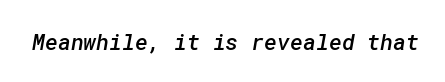
Is the letter spacing exaggerated? No — it looks like the ordinary default. Strokes here are thickened, but only to semibold level. The words here are not underlined.
